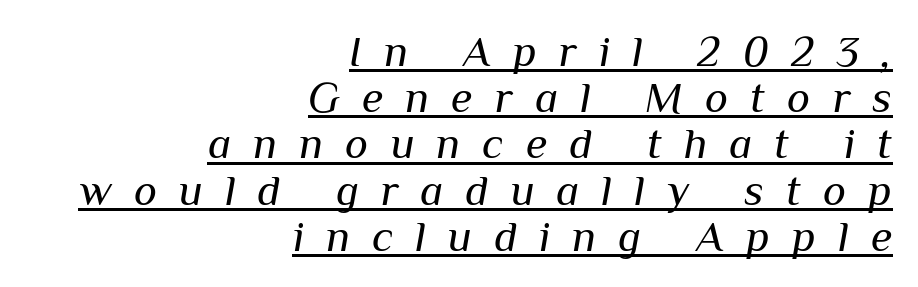
Each letter keeps its own natural width here, so spacing adapts to shape. These lines were composed using italics. Summary of weight: not heavy and not bold. The sample's only ornament is a line tracing under the words.
